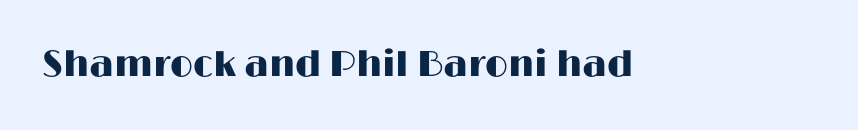
{"serif": "no", "italic": "no", "width": "wide", "stroke_contrast": "high", "x_height": "medium", "monospaced": "no", "underline": "no", "letter_spacing": "normal", "letter_spacing_em": 0.0, "glyph_px": 36}
